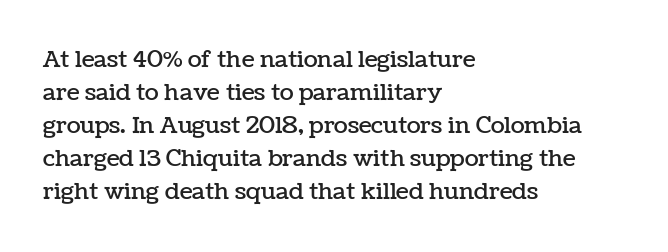
The image shows 23 px text type, upright; set left-aligned, normal line spacing (1.44x), normal letter spacing, not underlined.
